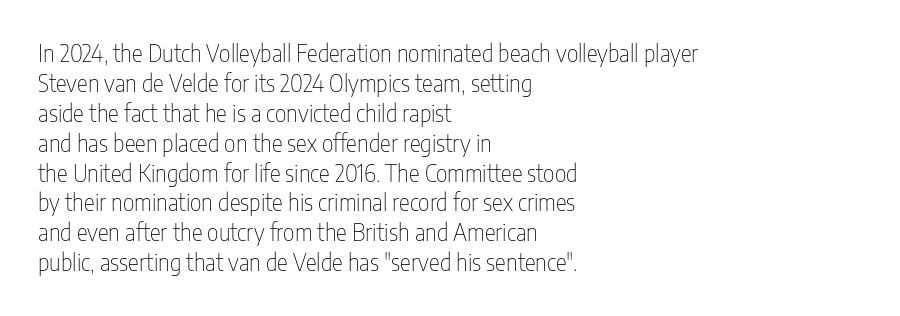
Q: Is the text bold? A: No.
Q: Is the text italic (slanted)? A: No, it is upright.
Q: Is the text underlined? A: No.
Q: How is the paragraph aligned? A: Left-aligned.
Q: Is the spacing between letters normal or unusually wide? A: Normal.
Q: Is the spacing between lines tight, normal or loose? A: Normal.
